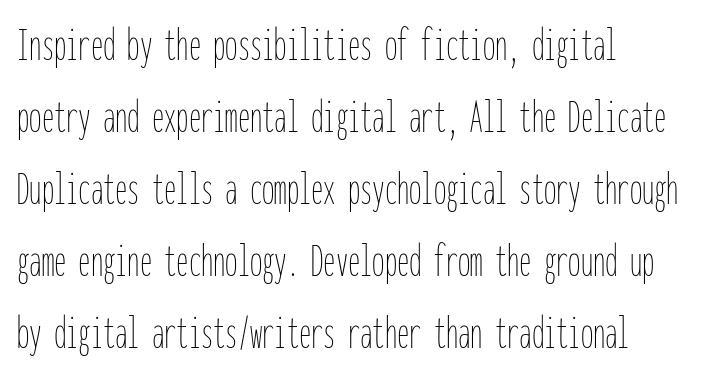
Underlining? Definitely not there. Posture: straight, roman, zero tilt. Is the type heavy? It reads as light-to-regular instead. The face used here is rendered with its standard letterfit. Evenly set lines give the paragraph a standard silhouette. Fixed-width glyphs throughout — classic coding-font behaviour.
